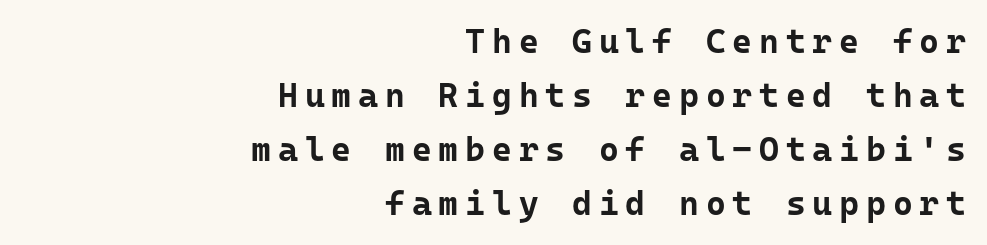
{"serif": "no", "italic": "no", "bold": "yes", "weight": "bold", "width": "normal", "stroke_contrast": "low", "x_height": "medium", "monospaced": "yes", "underline": "no", "align": "right", "line_spacing": "normal", "line_spacing_ratio": 1.59, "letter_spacing": "wide", "letter_spacing_em": 0.2, "glyph_px": 34}
